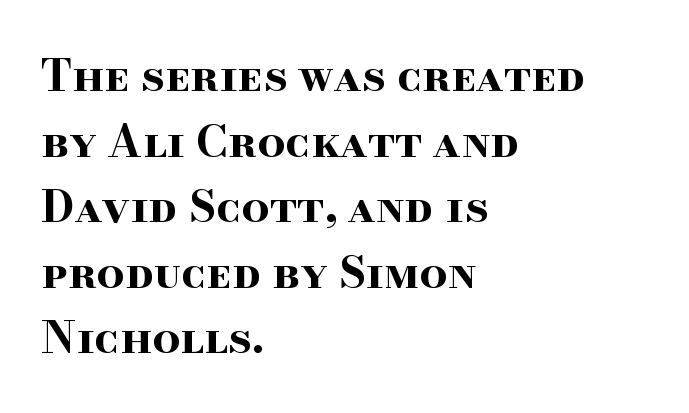
The image shows 44 px bold, wide serif type, upright; set left-aligned, normal line spacing (1.49x), normal letter spacing, not underlined; high stroke contrast and a small x-height.
